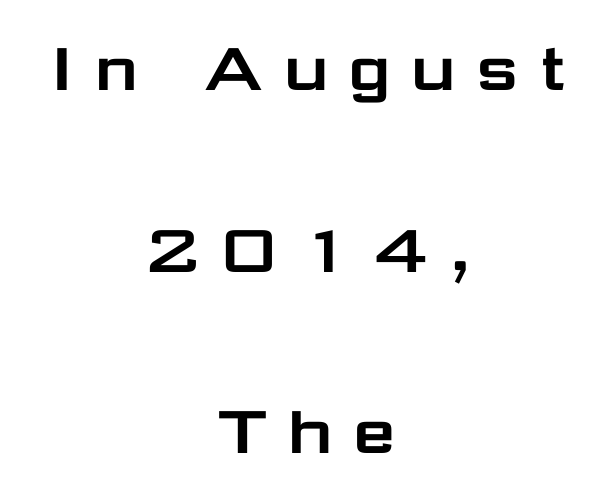
{"serif": "no", "italic": "no", "width": "wide", "stroke_contrast": "low", "x_height": "medium", "monospaced": "no", "underline": "no", "align": "center", "line_spacing": "loose", "line_spacing_ratio": 2.33, "letter_spacing": "wide", "letter_spacing_em": 0.21, "glyph_px": 78}
